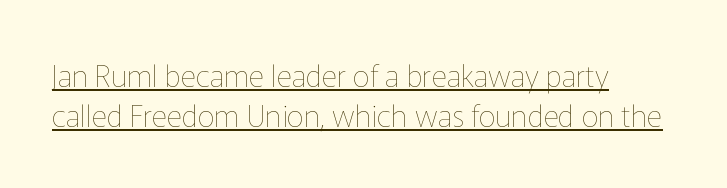
In terms of posture, this sample is upright. Varying glyph widths throughout — classic text-font behaviour. The line-height multiplier appears to be the usual default. Is the type heavy? It reads as light-to-regular instead. Is there an underline? Yes — a line sits under the letters. The paragraph has a hard left edge and a soft right edge.
